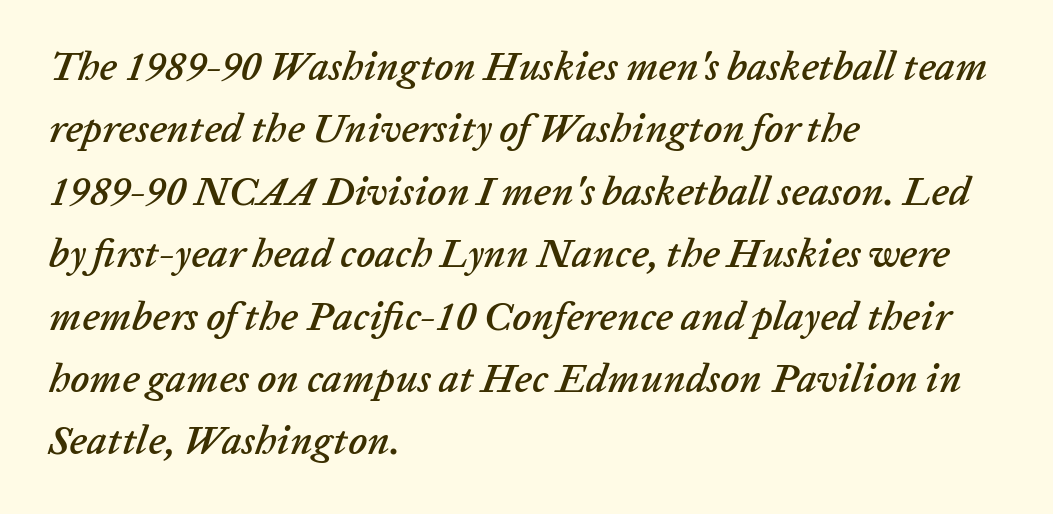
Q: Is the text italic (slanted)? A: Yes, it leans right by about 20 degrees.
Q: Is the text underlined? A: No.
Q: How is the paragraph aligned? A: Left-aligned.
Q: Is the spacing between letters normal or unusually wide? A: Normal.
Q: Is the spacing between lines tight, normal or loose? A: Normal.
Q: Width (condensed, normal, or wide)? A: Normal.
Q: Stroke contrast? A: Low.
Q: x-height? A: Medium.
Q: Monospaced? A: No.
